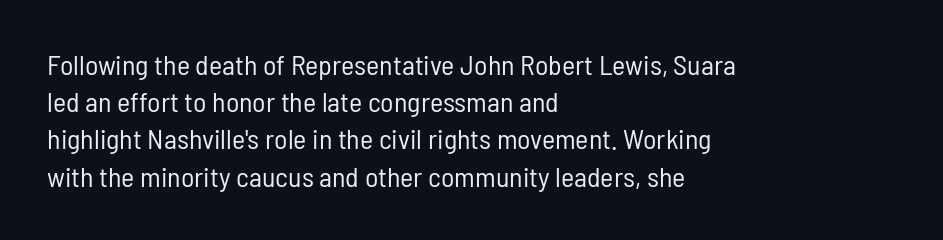
Q: Is the text bold? A: No.
Q: Is the text italic (slanted)? A: No, it is upright.
Q: Is the typeface a serif or a sans-serif typeface? A: Sans-serif.
Q: Is the text underlined? A: No.
Q: How is the paragraph aligned? A: Left-aligned.
Q: Is the spacing between letters normal or unusually wide? A: Normal.
Q: Is the spacing between lines tight, normal or loose? A: Normal.
Q: Width (condensed, normal, or wide)? A: Condensed.
Q: Stroke contrast? A: Low.
Q: x-height? A: Medium.
Q: Monospaced? A: No.
